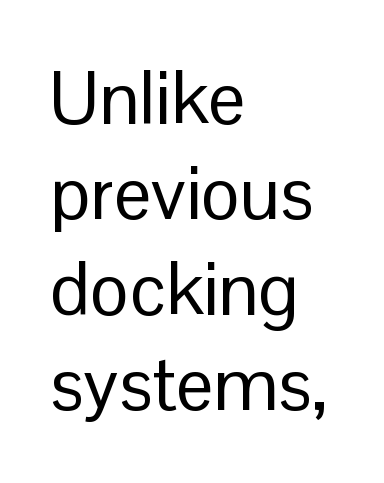
{"serif": "no", "italic": "no", "bold": "no", "weight": "regular", "width": "normal", "stroke_contrast": "low", "x_height": "medium", "monospaced": "no", "underline": "no", "align": "left", "line_spacing": "normal", "line_spacing_ratio": 1.29, "letter_spacing": "normal", "letter_spacing_em": 0.0, "glyph_px": 74}
